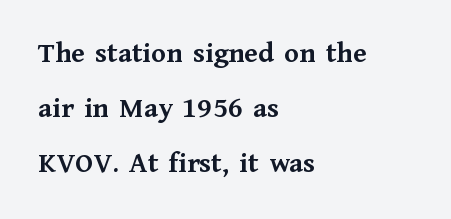
{"serif": "yes", "italic": "no", "bold": "yes", "weight": "semibold", "width": "normal", "stroke_contrast": "medium", "x_height": "medium", "monospaced": "no", "underline": "no", "align": "left", "line_spacing_ratio": 1.83, "letter_spacing": "normal", "letter_spacing_em": 0.0, "glyph_px": 30}
